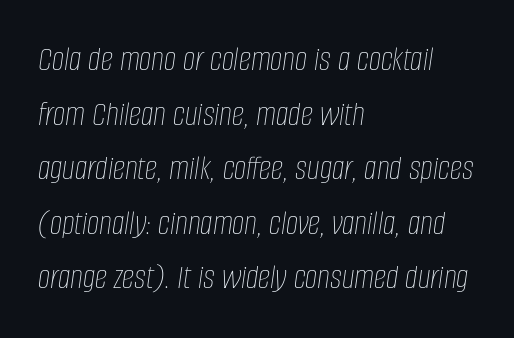
Q: Is the text bold? A: No.
Q: Is the text italic (slanted)? A: Yes, it leans right by about 8 degrees.
Q: Is the text underlined? A: No.
Q: How is the paragraph aligned? A: Left-aligned.
Q: Is the spacing between letters normal or unusually wide? A: Normal.
Q: Is the spacing between lines tight, normal or loose? A: Normal.
Q: Width (condensed, normal, or wide)? A: Condensed.
Q: Stroke contrast? A: Low.
Q: x-height? A: Large.
Q: Monospaced? A: No.
